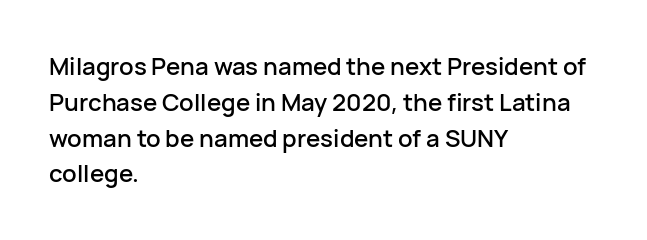
{"italic": "no", "underline": "no", "align": "left", "line_spacing": "normal", "line_spacing_ratio": 1.49, "letter_spacing": "normal", "letter_spacing_em": 0.0, "glyph_px": 24}
